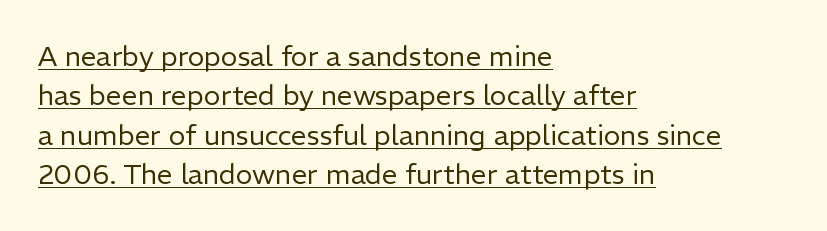
{"serif": "no", "italic": "no", "bold": "no", "weight": "regular", "width": "normal", "stroke_contrast": "low", "x_height": "medium", "monospaced": "no", "underline": "yes", "align": "left", "line_spacing": "normal", "line_spacing_ratio": 1.41, "letter_spacing": "normal", "letter_spacing_em": 0.0, "glyph_px": 28}
